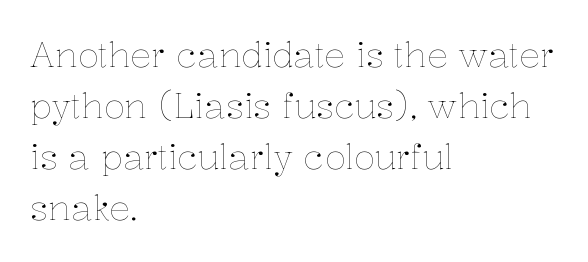
Q: Is the text bold? A: No.
Q: Is the text italic (slanted)? A: No, it is upright.
Q: Is the text underlined? A: No.
Q: How is the paragraph aligned? A: Left-aligned.
Q: Is the spacing between letters normal or unusually wide? A: Normal.
Q: Is the spacing between lines tight, normal or loose? A: Normal.
Q: Width (condensed, normal, or wide)? A: Normal.
Q: Stroke contrast? A: Low.
Q: x-height? A: Medium.
Q: Monospaced? A: No.
